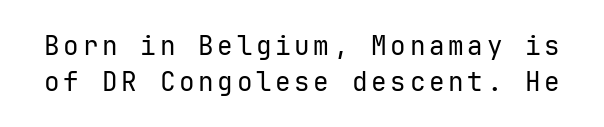
{"italic": "no", "bold": "no", "underline": "no", "line_spacing": "normal", "line_spacing_ratio": 1.39, "glyph_px": 26}
